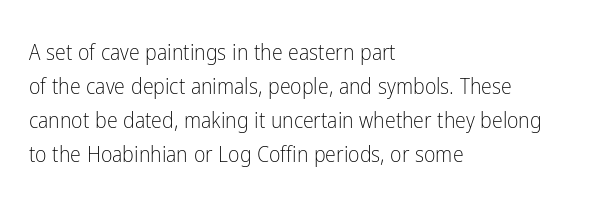
{"italic": "no", "bold": "no", "underline": "no", "align": "left", "line_spacing": "normal", "line_spacing_ratio": 1.54, "letter_spacing": "normal", "letter_spacing_em": 0.0, "glyph_px": 22}
